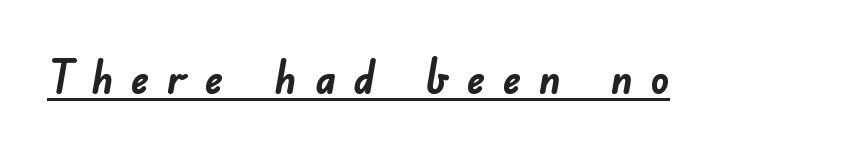
Q: Is the text bold? A: Yes.
Q: Is the typeface a serif or a sans-serif typeface? A: Sans-serif.
Q: Is the text underlined? A: Yes.
Q: Is the spacing between letters normal or unusually wide? A: Unusually wide.
Q: Width (condensed, normal, or wide)? A: Normal.
Q: Stroke contrast? A: Low.
Q: x-height? A: Small.
Q: Monospaced? A: No.
